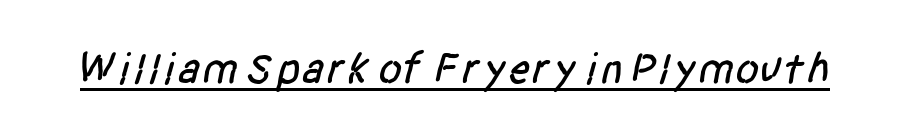
{"serif": "no", "width": "condensed", "stroke_contrast": "low", "x_height": "large", "monospaced": "no", "underline": "yes", "letter_spacing": "normal", "letter_spacing_em": 0.0, "glyph_px": 44}
